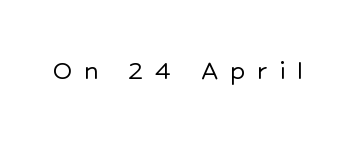
{"serif": "no", "italic": "no", "width": "normal", "stroke_contrast": "low", "x_height": "medium", "monospaced": "no", "underline": "no", "letter_spacing": "wide", "letter_spacing_em": 0.39, "glyph_px": 30}
